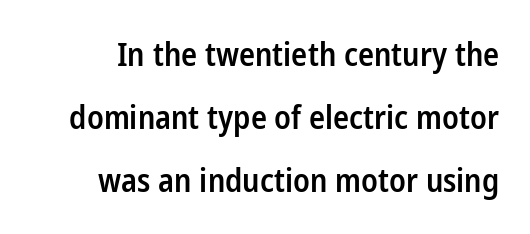
The image shows 32 px semibold, condensed sans-serif type, upright; set loose line spacing (1.97x), normal letter spacing, not underlined; low stroke contrast and a medium x-height.
